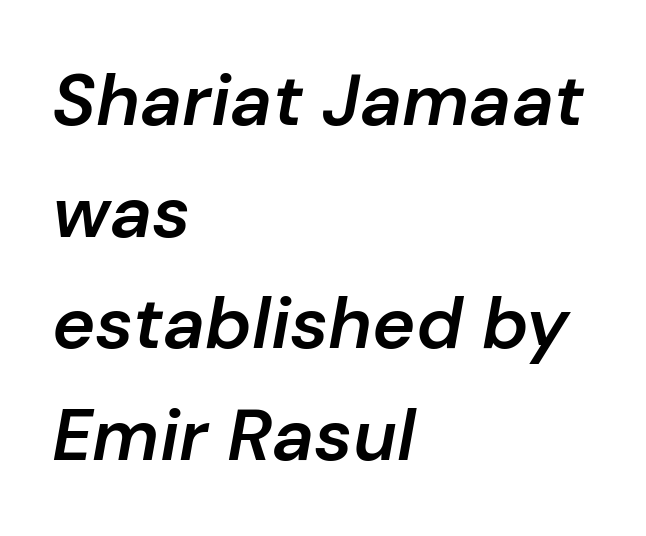
{"italic": "yes", "lean": "right", "slant_degrees": 10, "bold": "semi", "weight": "semibold", "width": "normal", "stroke_contrast": "low", "x_height": "medium", "monospaced": "no", "underline": "no", "align": "left", "line_spacing": "normal", "line_spacing_ratio": 1.53, "letter_spacing": "normal", "letter_spacing_em": 0.0, "glyph_px": 73}
